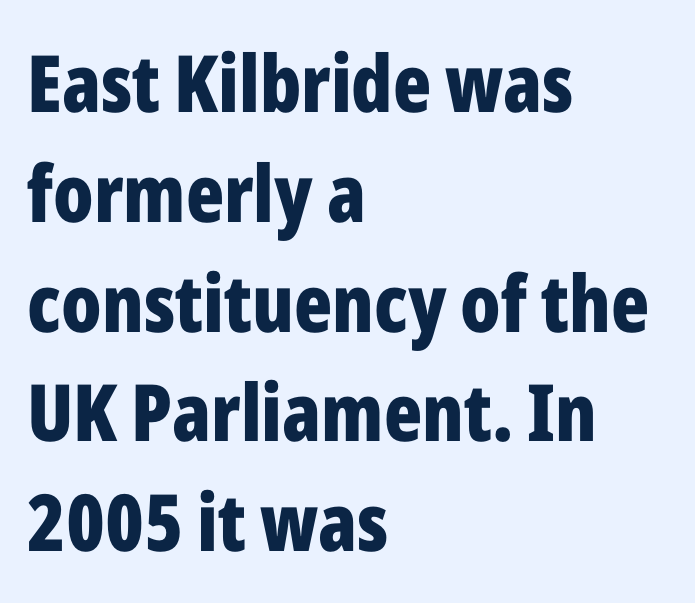
Q: Is the text bold? A: Yes.
Q: Is the text italic (slanted)? A: No, it is upright.
Q: Is the typeface a serif or a sans-serif typeface? A: Sans-serif.
Q: Is the text underlined? A: No.
Q: How is the paragraph aligned? A: Left-aligned.
Q: Is the spacing between letters normal or unusually wide? A: Normal.
Q: Is the spacing between lines tight, normal or loose? A: Normal.
Q: Width (condensed, normal, or wide)? A: Condensed.
Q: Stroke contrast? A: Low.
Q: x-height? A: Medium.
Q: Monospaced? A: No.
